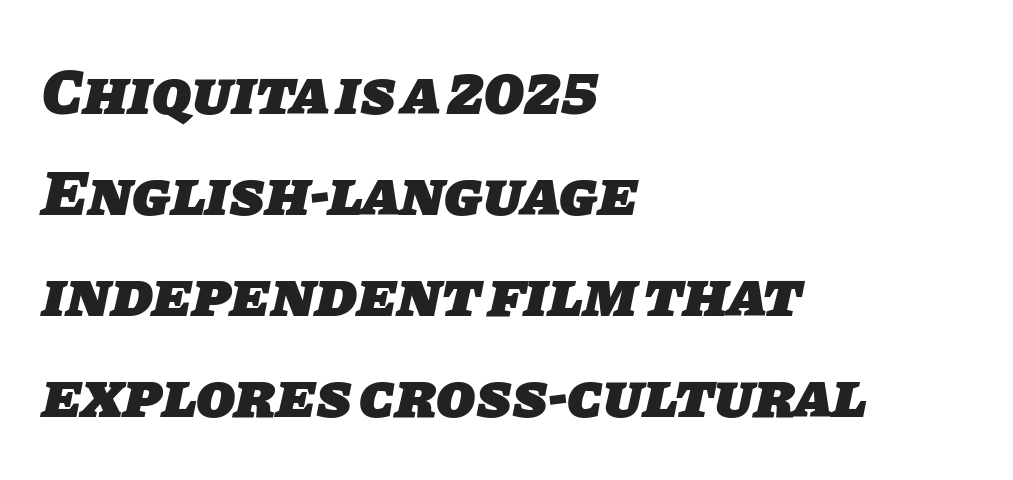
The image shows 64 px heavy type; set left-aligned, normal line spacing (1.58x), normal letter spacing, not underlined; low stroke contrast and a large x-height.
